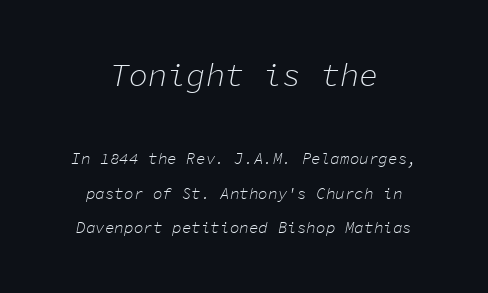
{"italic": "yes", "lean": "right", "slant_degrees": 11, "bold": "no", "weight": "light", "width": "normal", "stroke_contrast": "low", "x_height": "medium", "monospaced": "yes", "underline": "no", "align": "center", "line_spacing": "loose", "line_spacing_ratio": 2.15, "letter_spacing": "normal", "letter_spacing_em": 0.0, "larger_block": "first", "size_ratio": 2.0, "glyph_px": 32}
